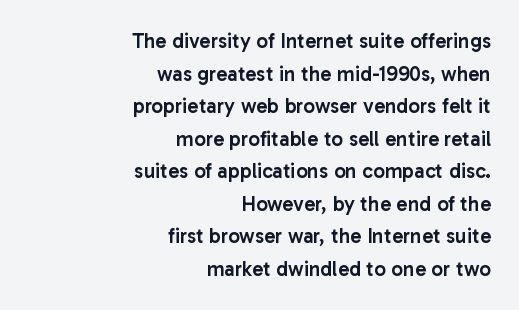
{"italic": "no", "bold": "semi", "underline": "no", "align": "right", "line_spacing": "normal", "line_spacing_ratio": 1.55, "letter_spacing": "normal", "letter_spacing_em": 0.0, "glyph_px": 21}
